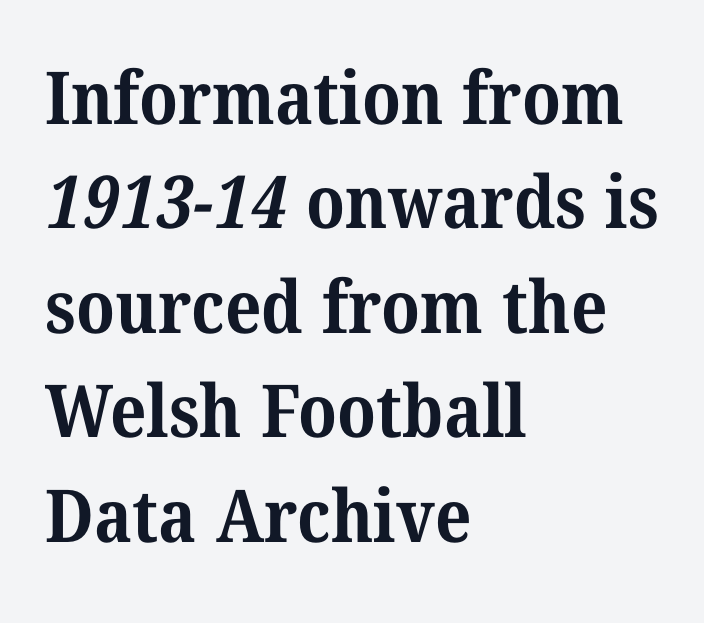
The image shows 73 px bold serif type; set left-aligned, normal line spacing (1.43x), normal letter spacing, not underlined; medium stroke contrast and a medium x-height.
